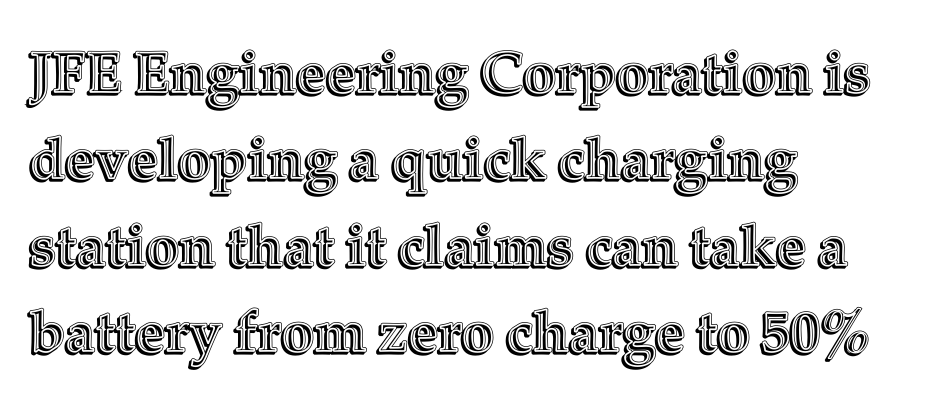
The image shows 58 px text type, upright; set left-aligned, normal line spacing (1.49x), normal letter spacing, not underlined; a medium x-height.
